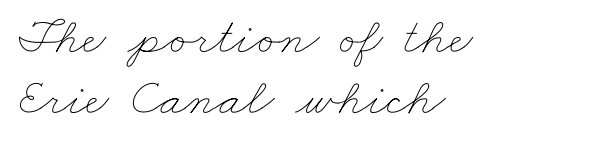
The image shows 52 px thin, wide type; set left-aligned, line spacing 1.17x, normal letter spacing, not underlined; low stroke contrast and a small x-height.
